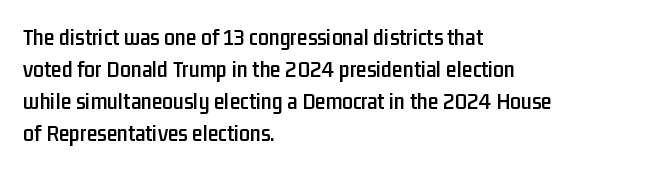
The image shows 24 px text type, upright; set left-aligned, normal line spacing (1.33x), normal letter spacing, not underlined.
